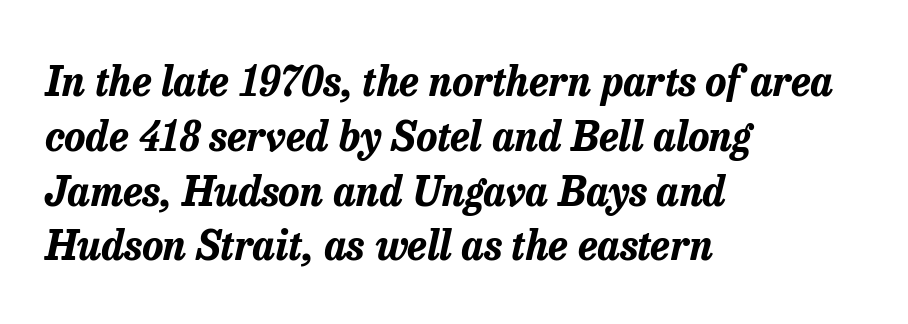
The image shows 40 px bold type, italic (leaning right); set left-aligned, normal line spacing (1.37x), normal letter spacing, not underlined; low stroke contrast and a medium x-height.
